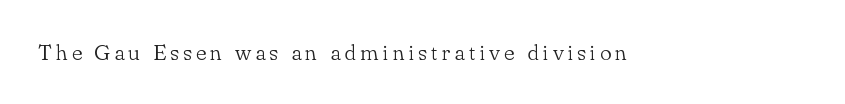
The specimen reads as upright at a glance. The face looks like a standard text weight, possibly lighter. Nobody drew a line under any word here.
